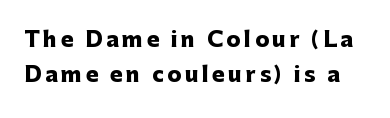
{"italic": "no", "bold": "yes", "underline": "no", "line_spacing": "normal", "line_spacing_ratio": 1.65, "glyph_px": 21}
